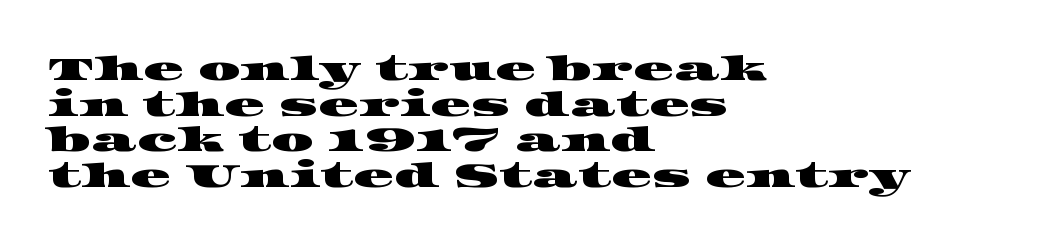
The leading is snug, giving the passage a crowded texture. You can tell from the footed stems that serif type was used. The setting favours the left margin, as ordinary paragraphs usually do. Check under the words: just untouched page. The face used here is proportionally spaced, like ordinary book or web type.
